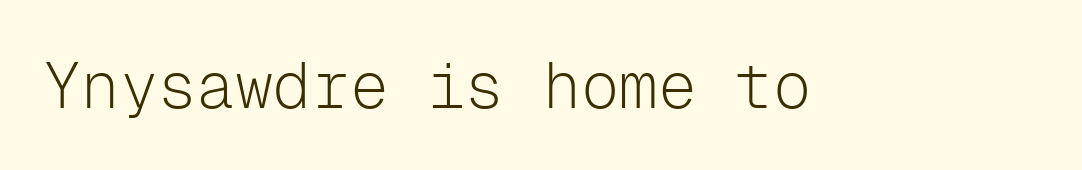
{"serif": "no", "italic": "no", "bold": "no", "weight": "light", "width": "normal", "stroke_contrast": "low", "x_height": "medium", "monospaced": "yes", "underline": "no", "letter_spacing": "normal", "letter_spacing_em": 0.0, "glyph_px": 64}
